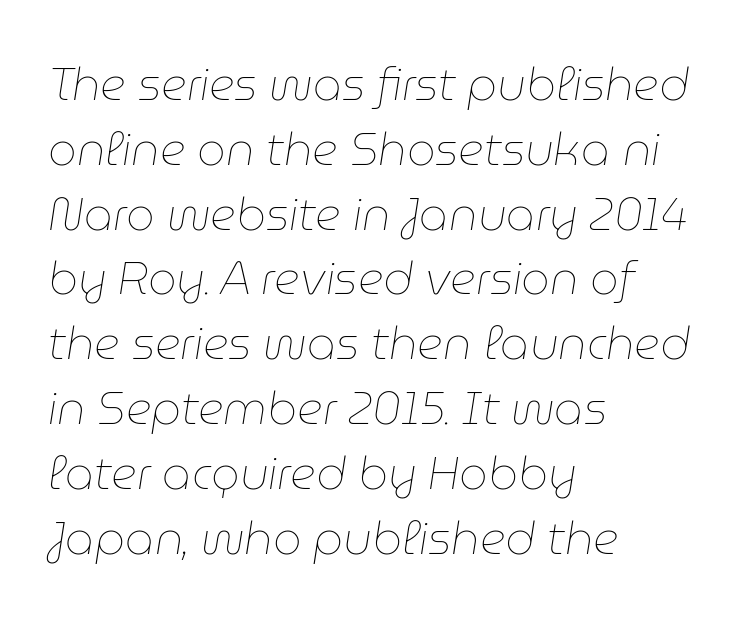
{"italic": "yes", "lean": "right", "slant_degrees": 9, "bold": "no", "weight": "thin", "width": "normal", "stroke_contrast": "low", "x_height": "medium", "monospaced": "no", "underline": "no", "align": "left", "line_spacing": "normal", "line_spacing_ratio": 1.44, "letter_spacing": "normal", "letter_spacing_em": 0.0, "glyph_px": 45}
